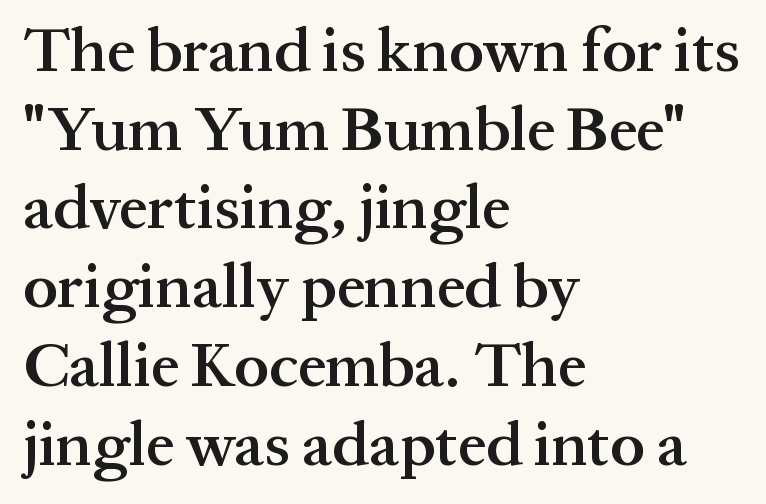
{"serif": "yes", "italic": "no", "bold": "semi", "weight": "semibold", "width": "normal", "stroke_contrast": "medium", "x_height": "medium", "monospaced": "no", "underline": "no", "align": "left", "line_spacing": "normal", "line_spacing_ratio": 1.25, "letter_spacing": "normal", "letter_spacing_em": 0.0, "glyph_px": 63}
